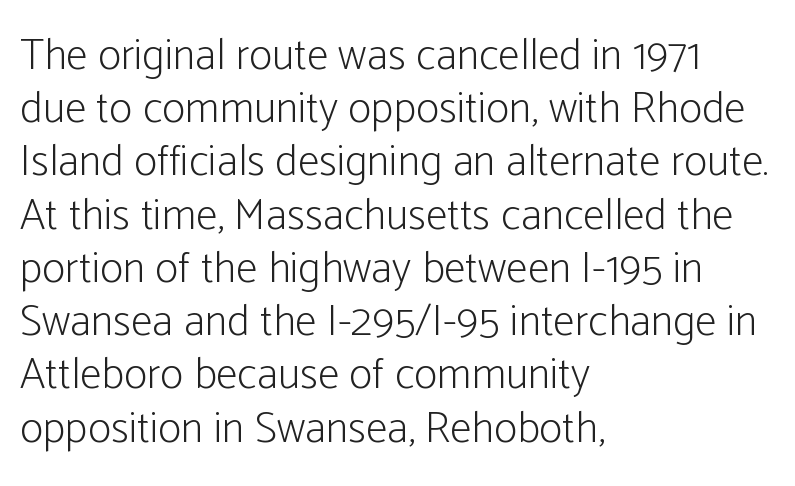
Q: Is the text bold? A: No.
Q: Is the text italic (slanted)? A: No, it is upright.
Q: Is the typeface a serif or a sans-serif typeface? A: Sans-serif.
Q: Is the text underlined? A: No.
Q: How is the paragraph aligned? A: Left-aligned.
Q: Is the spacing between letters normal or unusually wide? A: Normal.
Q: Width (condensed, normal, or wide)? A: Condensed.
Q: Stroke contrast? A: Low.
Q: x-height? A: Medium.
Q: Monospaced? A: No.
